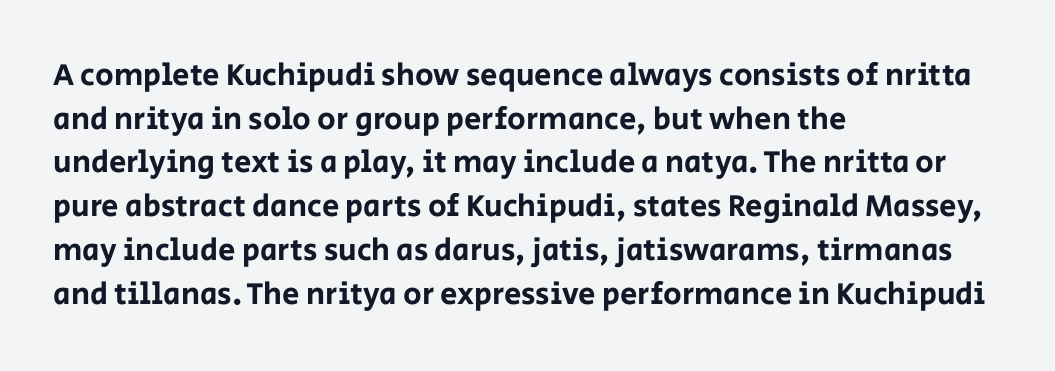
Q: Is the text italic (slanted)? A: No, it is upright.
Q: Is the typeface a serif or a sans-serif typeface? A: Sans-serif.
Q: Is the text underlined? A: No.
Q: How is the paragraph aligned? A: Left-aligned.
Q: Is the spacing between letters normal or unusually wide? A: Normal.
Q: Is the spacing between lines tight, normal or loose? A: Normal.
Q: Width (condensed, normal, or wide)? A: Normal.
Q: Stroke contrast? A: Low.
Q: x-height? A: Large.
Q: Monospaced? A: No.
